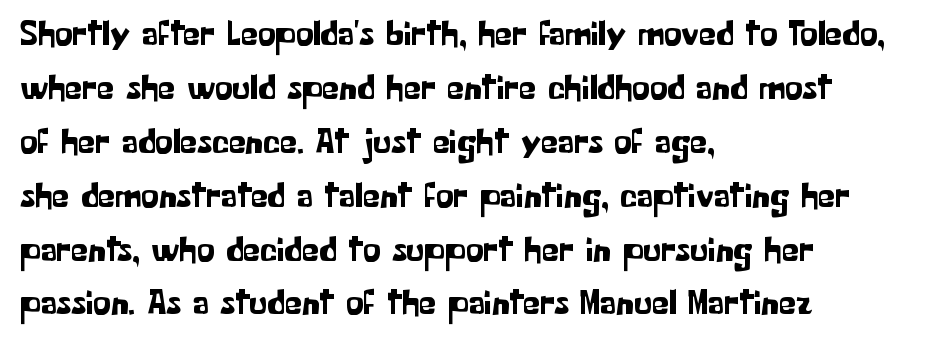
Compared with typical paragraphs, the rows here are spaced about the same. Beneath every word, the page is bare. I'd call this a sans setting — the letters go barefoot. In terms of posture, this sample is upright. Varying glyph widths throughout — classic text-font behaviour.
